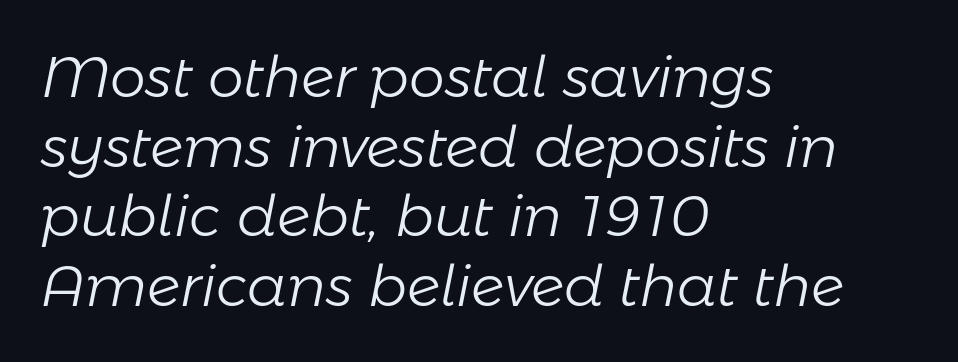
Q: Is the text bold? A: No.
Q: Is the text italic (slanted)? A: Yes, it leans right by about 11 degrees.
Q: Is the text underlined? A: No.
Q: How is the paragraph aligned? A: Left-aligned.
Q: Is the spacing between letters normal or unusually wide? A: Normal.
Q: Width (condensed, normal, or wide)? A: Normal.
Q: Stroke contrast? A: Low.
Q: x-height? A: Medium.
Q: Monospaced? A: No.
